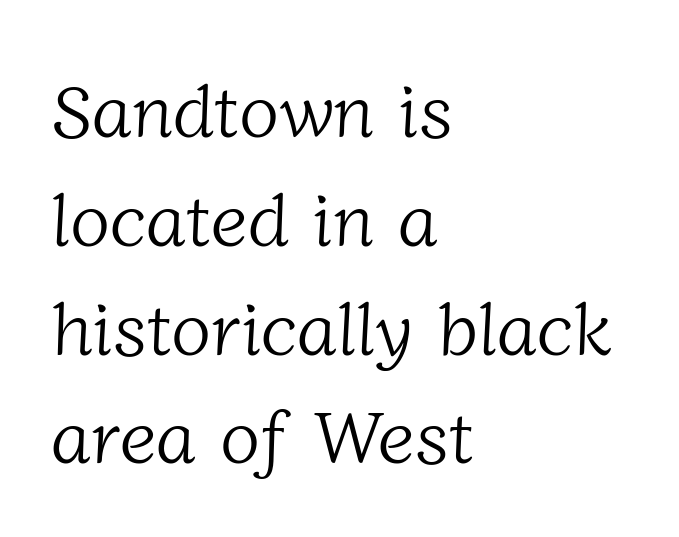
Type style note: has serifs. Vertical spacing — default. These lines are rendered in a variable-pitch font. Inter-character spacing is left at the font's built-in metrics.
